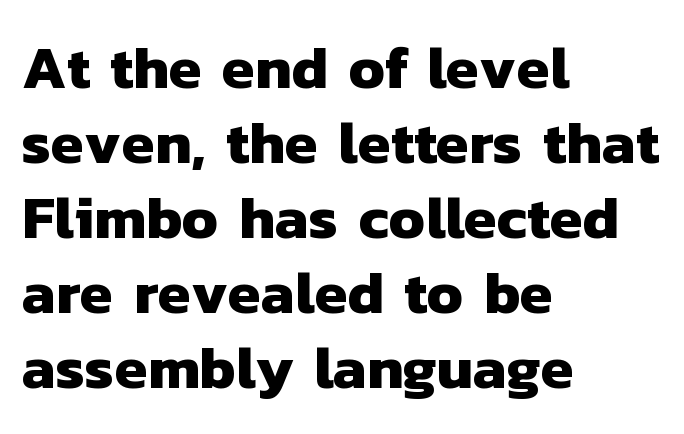
The image shows 60 px heavy sans-serif type; set left-aligned, normal line spacing (1.25x), normal letter spacing, not underlined; low stroke contrast and a medium x-height.
